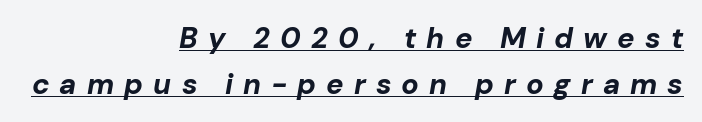
The image shows 29 px bold type, italic (leaning right); set right-aligned, normal line spacing (1.58x), unusually wide letter spacing (+0.35 em), underlined; low stroke contrast and a medium x-height.
